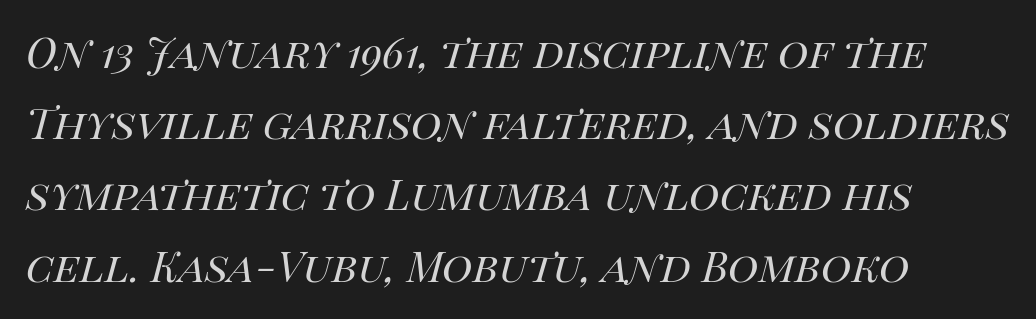
The image shows 52 px regular-weight type, italic (leaning right); set left-aligned, normal line spacing (1.37x), normal letter spacing, not underlined; high stroke contrast and a large x-height.
